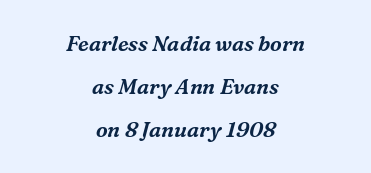
Letters rest on an invisible, unmarked baseline. Every character sits at an angle, as italics do. Here the glyphs are tracked normally, forming tight word shapes. Both edges are ragged and mirror each other, which tells us the setting is centered. One glance says open: line gaps are wider than usual.
